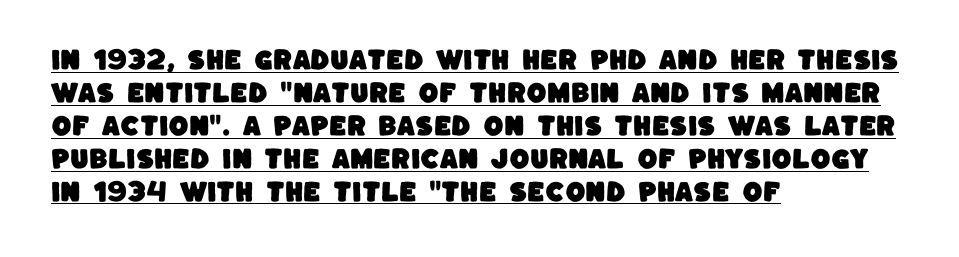
A classic flush-left, rag-right setting is used for this passage. The typesetter has applied underlining to the passage shown. Leading matches the norm, producing a regular column. Caption: standard tracking, unaltered.
